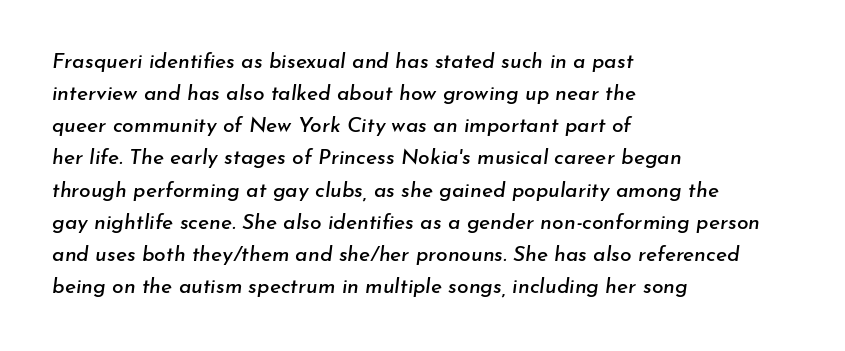
The passage shown stacks its lines at a standard gap. The passage is arranged the way most books set body copy — flush left. The space directly below the letters is spotless. A typesetter would mark this as italic. Standard letterfit; no display-style spreading of the glyphs.
